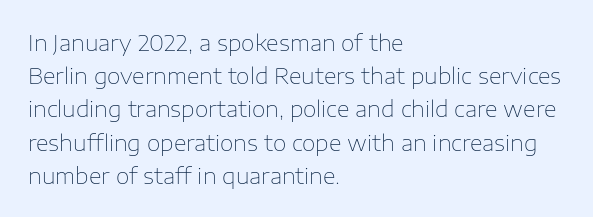
Q: Is the text bold? A: No.
Q: Is the text italic (slanted)? A: No, it is upright.
Q: Is the text underlined? A: No.
Q: How is the paragraph aligned? A: Left-aligned.
Q: Is the spacing between letters normal or unusually wide? A: Normal.
Q: Is the spacing between lines tight, normal or loose? A: Normal.
